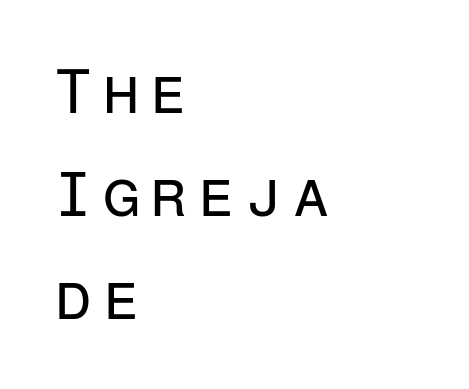
Q: Is the text bold? A: No.
Q: Is the text italic (slanted)? A: No, it is upright.
Q: Is the typeface a serif or a sans-serif typeface? A: Sans-serif.
Q: Is the text underlined? A: No.
Q: How is the paragraph aligned? A: Left-aligned.
Q: Is the spacing between lines tight, normal or loose? A: Normal.
Q: Width (condensed, normal, or wide)? A: Normal.
Q: Stroke contrast? A: Low.
Q: x-height? A: Medium.
Q: Monospaced? A: Yes.
